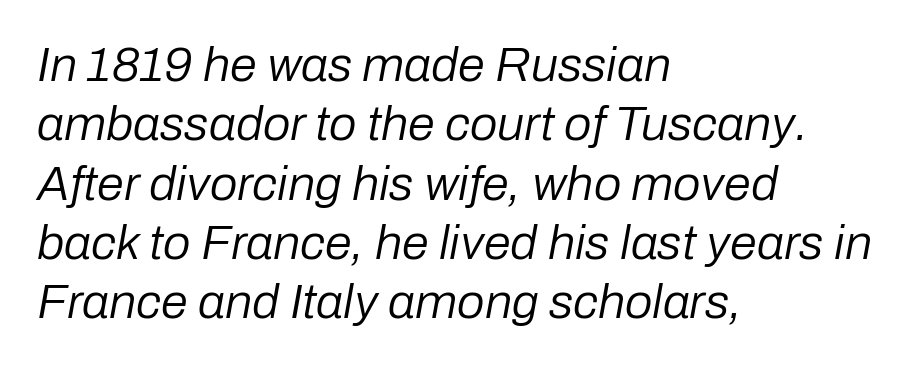
Q: Is the text bold? A: No.
Q: Is the text italic (slanted)? A: Yes, it leans right by about 10 degrees.
Q: Is the text underlined? A: No.
Q: How is the paragraph aligned? A: Left-aligned.
Q: Is the spacing between letters normal or unusually wide? A: Normal.
Q: Width (condensed, normal, or wide)? A: Normal.
Q: Stroke contrast? A: Low.
Q: x-height? A: Medium.
Q: Monospaced? A: No.
